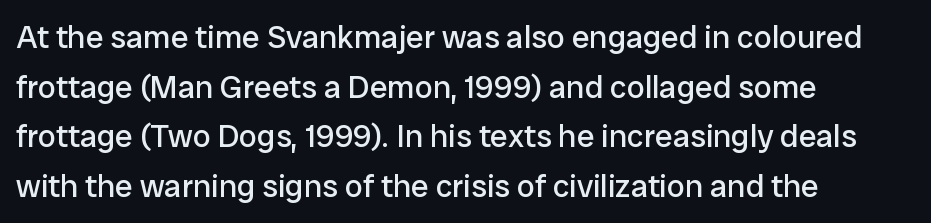
Rendered with straight, roman letterforms. The letterforms sit shoulder to shoulder at normal distance. One glance says typical: line gaps are just what's usual. Casual observation: everything's shoved over to the left. The font family rendered here belongs to the sans-serif group.
